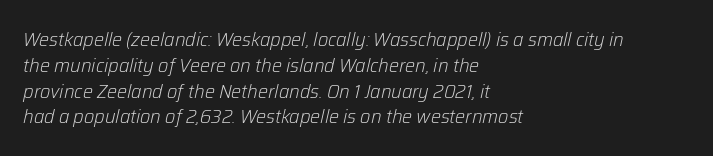
{"italic": "yes", "lean": "right", "slant_degrees": 12, "bold": "no", "underline": "no", "align": "left", "line_spacing": "normal", "line_spacing_ratio": 1.29, "letter_spacing": "normal", "letter_spacing_em": 0.0, "glyph_px": 20}
